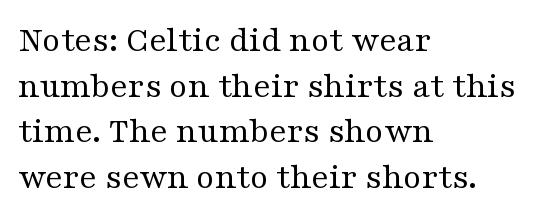
The image shows 37 px regular-weight, wide serif type, upright; set left-aligned, line spacing 1.23x, normal letter spacing, not underlined; medium stroke contrast and a medium x-height.
